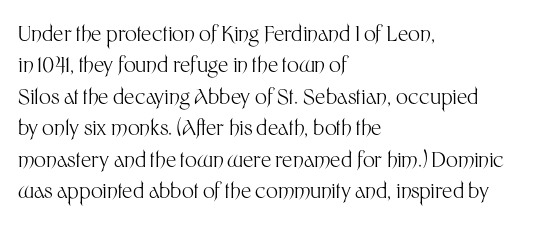
Q: Is the text bold? A: No.
Q: Is the text italic (slanted)? A: No, it is upright.
Q: Is the text underlined? A: No.
Q: How is the paragraph aligned? A: Left-aligned.
Q: Is the spacing between letters normal or unusually wide? A: Normal.
Q: Is the spacing between lines tight, normal or loose? A: Normal.
